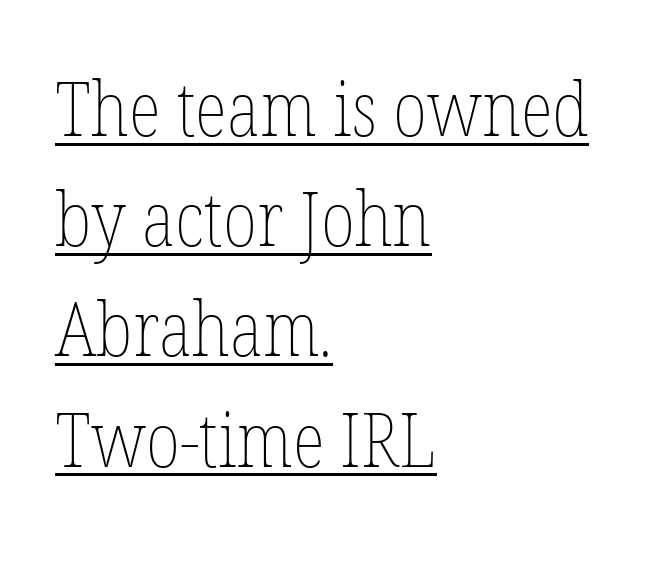
Q: Is the text bold? A: No.
Q: Is the text italic (slanted)? A: No, it is upright.
Q: Is the text underlined? A: Yes.
Q: How is the paragraph aligned? A: Left-aligned.
Q: Is the spacing between letters normal or unusually wide? A: Normal.
Q: Is the spacing between lines tight, normal or loose? A: Normal.
Q: Width (condensed, normal, or wide)? A: Condensed.
Q: Stroke contrast? A: Low.
Q: x-height? A: Medium.
Q: Monospaced? A: No.
